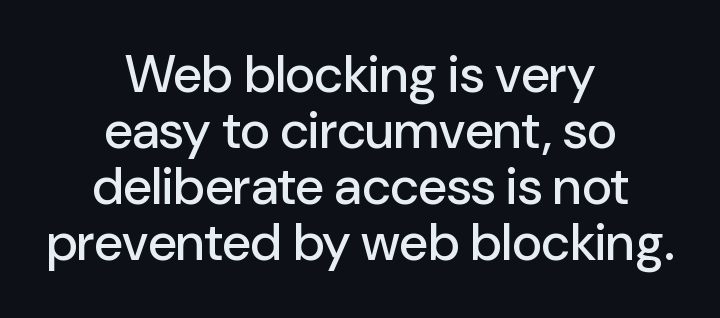
Q: Is the text italic (slanted)? A: No, it is upright.
Q: Is the typeface a serif or a sans-serif typeface? A: Sans-serif.
Q: Is the text underlined? A: No.
Q: How is the paragraph aligned? A: Centered.
Q: Is the spacing between letters normal or unusually wide? A: Normal.
Q: Is the spacing between lines tight, normal or loose? A: Tight.
Q: Width (condensed, normal, or wide)? A: Normal.
Q: Stroke contrast? A: Low.
Q: x-height? A: Medium.
Q: Monospaced? A: No.
